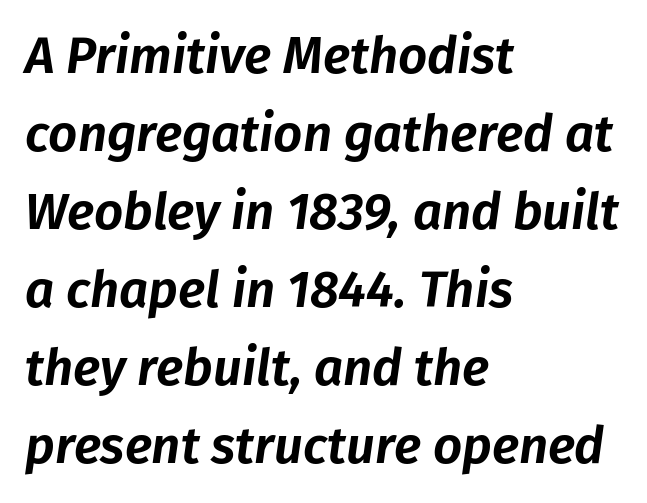
{"italic": "yes", "lean": "right", "slant_degrees": 8, "width": "normal", "stroke_contrast": "low", "x_height": "medium", "monospaced": "no", "underline": "no", "align": "left", "line_spacing": "normal", "line_spacing_ratio": 1.53, "letter_spacing": "normal", "letter_spacing_em": 0.0, "glyph_px": 51}
